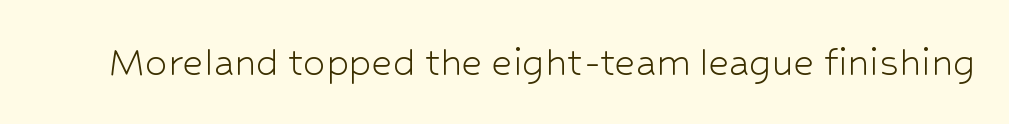
The image shows 45 px light sans-serif type, upright; set normal letter spacing, not underlined; low stroke contrast and a medium x-height.
